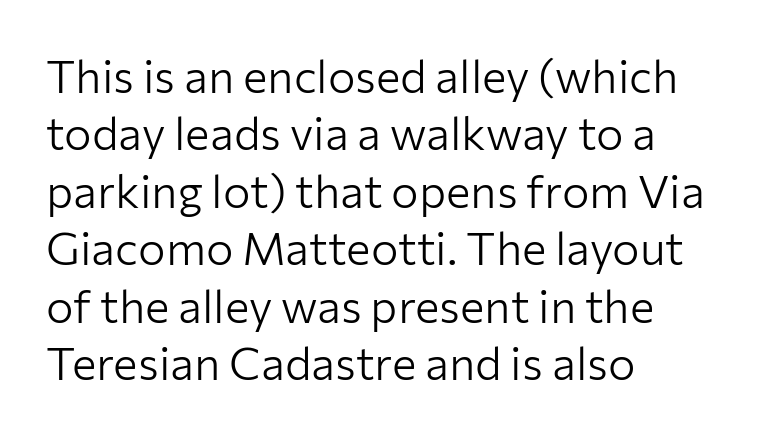
Q: Is the text bold? A: No.
Q: Is the text italic (slanted)? A: No, it is upright.
Q: Is the typeface a serif or a sans-serif typeface? A: Sans-serif.
Q: Is the text underlined? A: No.
Q: How is the paragraph aligned? A: Left-aligned.
Q: Is the spacing between letters normal or unusually wide? A: Normal.
Q: Is the spacing between lines tight, normal or loose? A: Normal.
Q: Width (condensed, normal, or wide)? A: Normal.
Q: Stroke contrast? A: Low.
Q: x-height? A: Medium.
Q: Monospaced? A: No.
